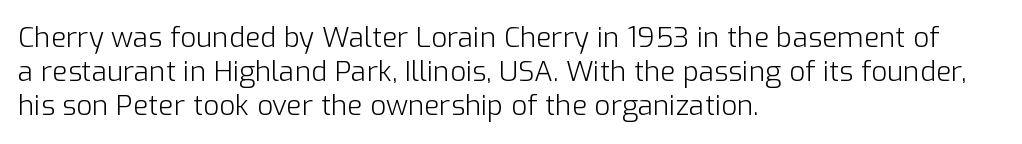
The image shows 28 px light sans-serif type, upright; set left-aligned, line spacing 1.22x, normal letter spacing, not underlined; low stroke contrast and a medium x-height.
